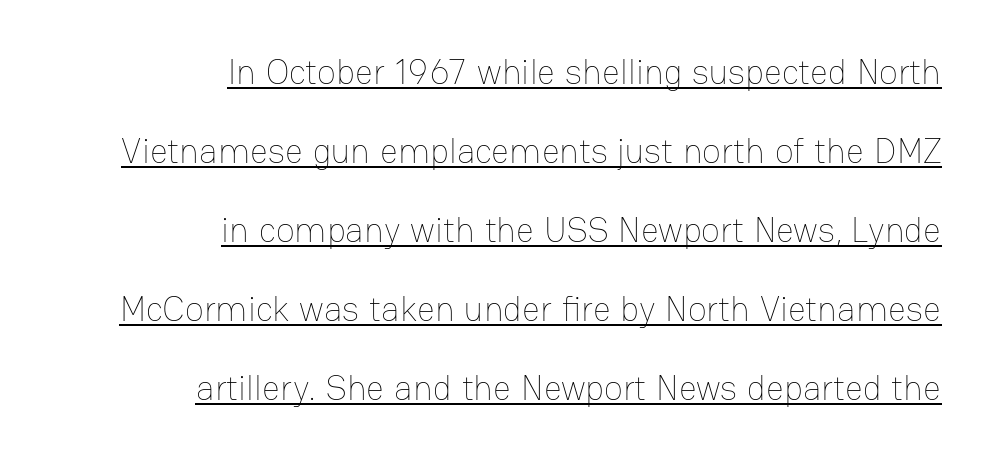
The image shows 35 px thin type, upright; set right-aligned, loose line spacing (2.26x), normal letter spacing, underlined; low stroke contrast and a medium x-height.
